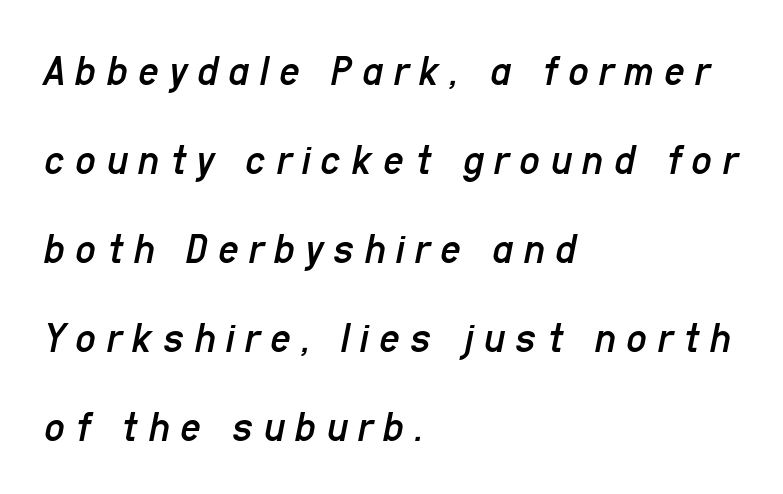
{"italic": "yes", "lean": "right", "slant_degrees": 11, "bold": "no", "weight": "regular", "width": "condensed", "stroke_contrast": "low", "x_height": "medium", "monospaced": "no", "underline": "no", "align": "left", "line_spacing": "loose", "line_spacing_ratio": 1.98, "letter_spacing": "wide", "letter_spacing_em": 0.23, "glyph_px": 45}
